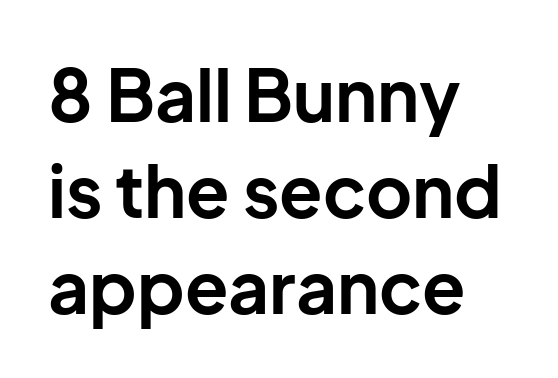
As a designer I'd log this as weight 700, bold. The passage shown is typeset with a sans-serif family. The block of text has a typical density, with ordinary space between rows. The lines are quadded left. Standard letterfit; no display-style spreading of the glyphs. The space beneath each line is pristine and unruled.
